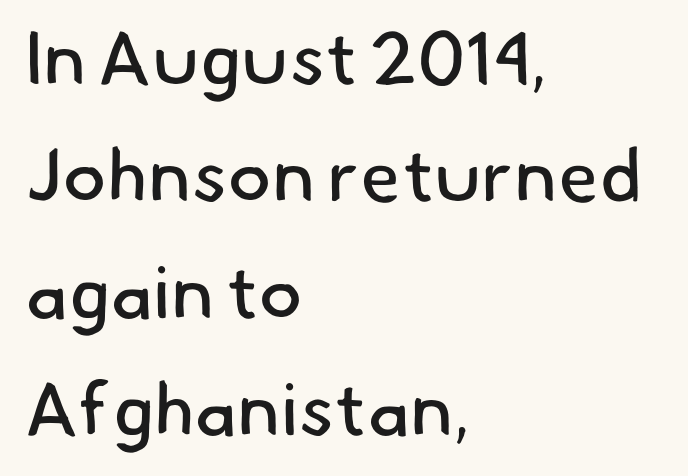
Type style note: lacks serifs. The font sits on the lighter half of the weight spectrum, regular included. Proportional: the letters do not fall into vertical columns. Standard letterfit; no display-style spreading of the glyphs. Is there much room between lines? A standard amount, neither cramped nor airy. Notice how the passage keeps a crisp vertical edge on the left only.
